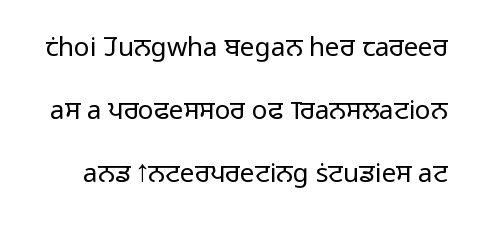
The image shows 26 px text type, upright; set loose line spacing (2.43x), normal letter spacing, not underlined.
